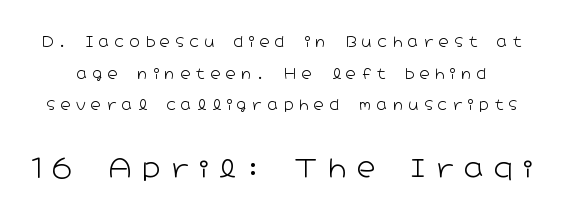
The image shows 26 px text type, upright; set loose line spacing (2.26x), unusually wide letter spacing (+0.4 em), not underlined; the second (bottom) block is 1.86x larger.
